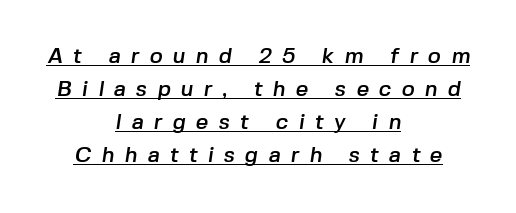
A typesetter would call this heavily tracked-out type. One glance says typical: line gaps are just what's usual. Underlining? Definitely there. This rendering uses center alignment, leaving both contours irregular but symmetric.
